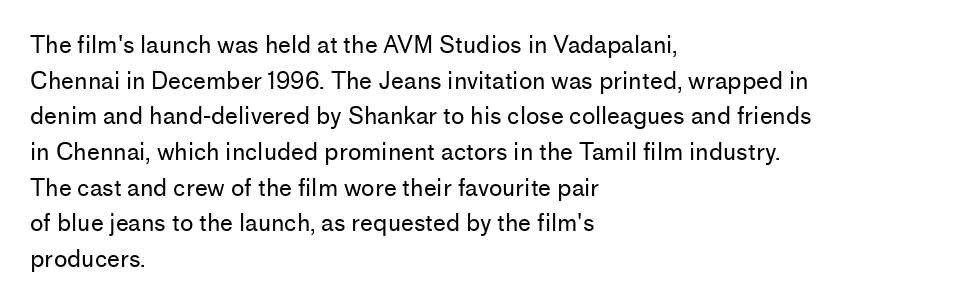
The image shows 23 px text type, upright; set left-aligned, normal line spacing (1.55x), normal letter spacing, not underlined.
